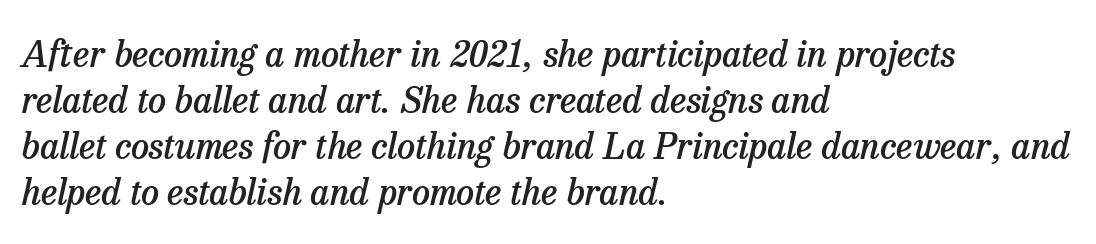
The image shows 36 px semibold serif type, italic (leaning right); set left-aligned, normal line spacing (1.28x), normal letter spacing, not underlined; low stroke contrast and a medium x-height.
